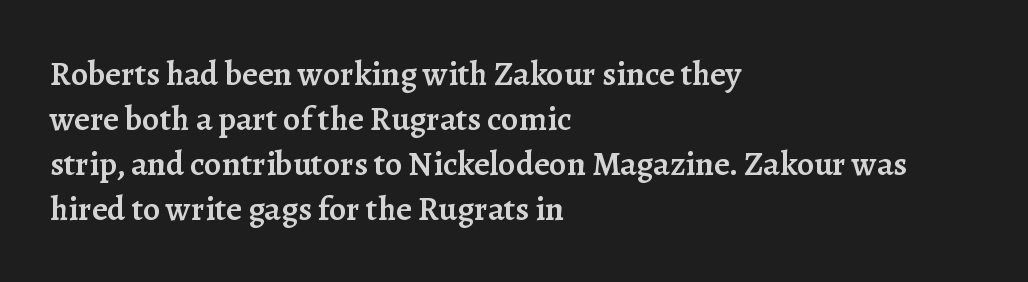
The image shows 34 px semibold serif type, upright; set left-aligned, normal line spacing (1.32x), normal letter spacing, not underlined; low stroke contrast and a medium x-height.
